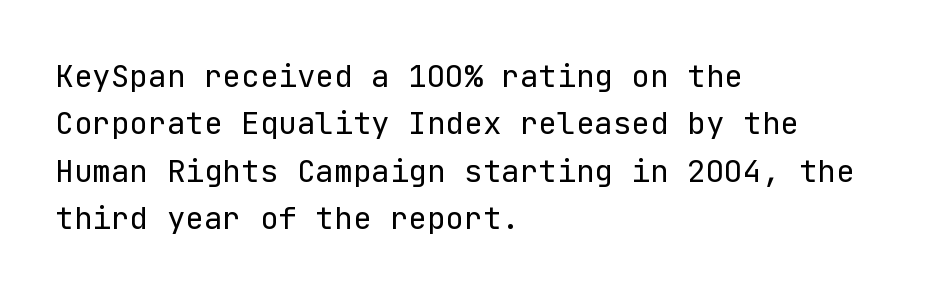
{"serif": "no", "italic": "no", "bold": "no", "weight": "regular", "width": "normal", "stroke_contrast": "low", "x_height": "medium", "underline": "no", "align": "left", "line_spacing": "normal", "line_spacing_ratio": 1.53, "letter_spacing": "normal", "letter_spacing_em": 0.0, "glyph_px": 31}
